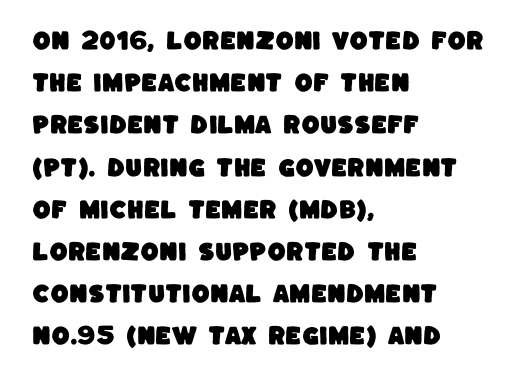
Leftover space on each line is placed entirely after the last word. Vertical spacing — loose. Letters rest on an invisible, unmarked baseline. Nobody touched the tracking dial on this one.
